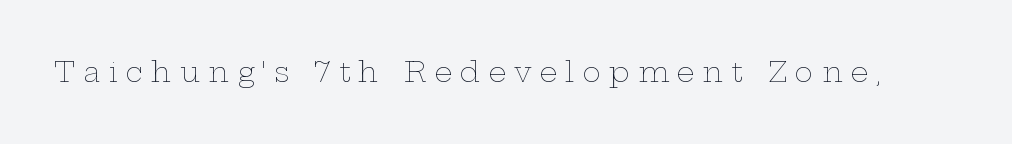
The passage shown is not underscored anywhere. These lines are rendered in a variable-pitch font. Unlike italic type, these characters show no tilt at all. Characters follow at a spacing far wider than the type designer built in.
